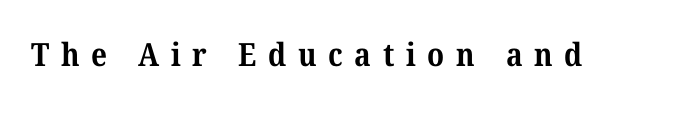
A serif font was chosen for this passage. Looks like regular typesetting: each glyph gets only the width it needs. The foot of each line stays bare and open. The letters are spread apart with noticeably loose tracking. Compared with an ordinary text face, these strokes are far heavier — a full bold.
